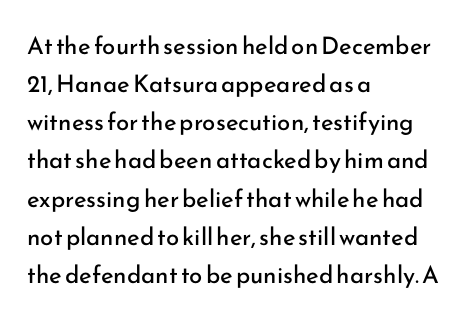
Q: Is the text bold? A: No.
Q: Is the text italic (slanted)? A: No, it is upright.
Q: Is the text underlined? A: No.
Q: How is the paragraph aligned? A: Left-aligned.
Q: Is the spacing between letters normal or unusually wide? A: Normal.
Q: Is the spacing between lines tight, normal or loose? A: Normal.
